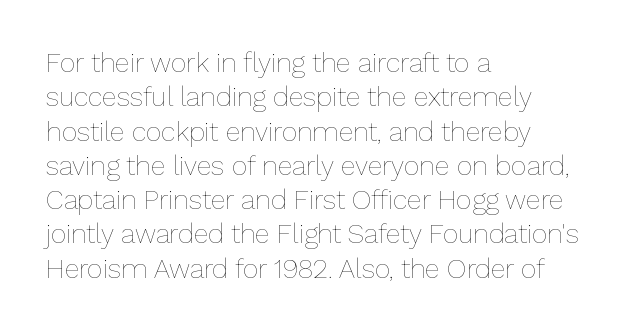
Q: Is the text bold? A: No.
Q: Is the text italic (slanted)? A: No, it is upright.
Q: Is the text underlined? A: No.
Q: How is the paragraph aligned? A: Left-aligned.
Q: Is the spacing between letters normal or unusually wide? A: Normal.
Q: Is the spacing between lines tight, normal or loose? A: Normal.
